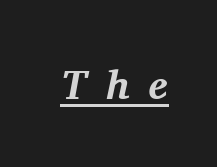
Yep, that's italic — everything's leaning. Thick stems and heavy bowls — unmistakably bold. Emphasis is given by a line drawn under the lettering. Yep, those are serifs on the letters.
